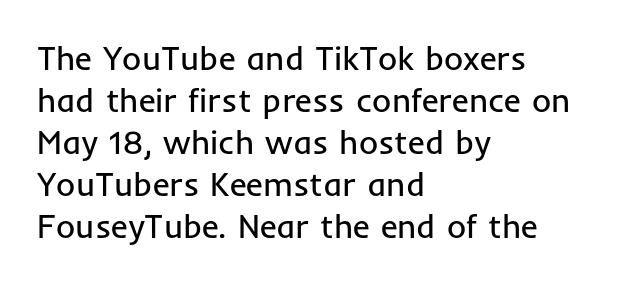
The image shows 33 px regular-weight sans-serif type, upright; set left-aligned, normal line spacing (1.27x), normal letter spacing, not underlined; low stroke contrast and a medium x-height.
